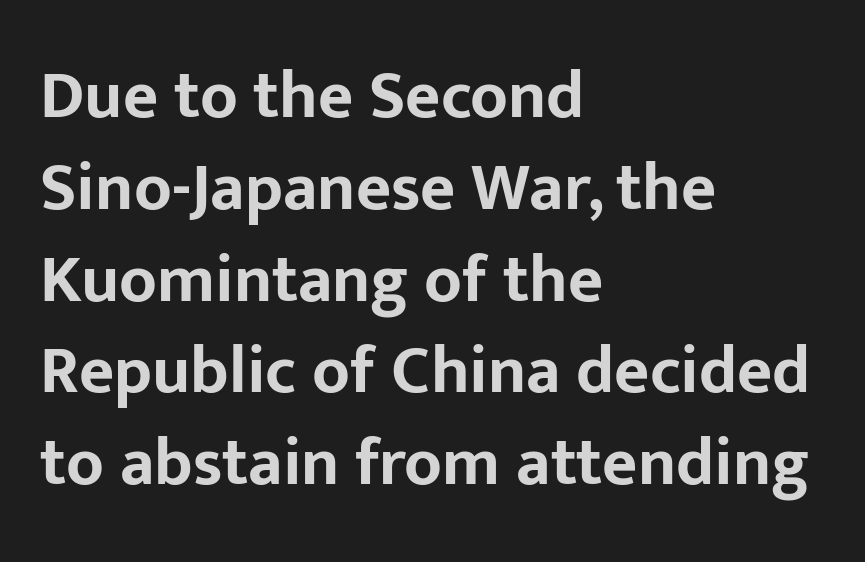
The image shows 68 px bold sans-serif type, upright; set left-aligned, normal line spacing (1.35x), normal letter spacing, not underlined; low stroke contrast and a medium x-height.
